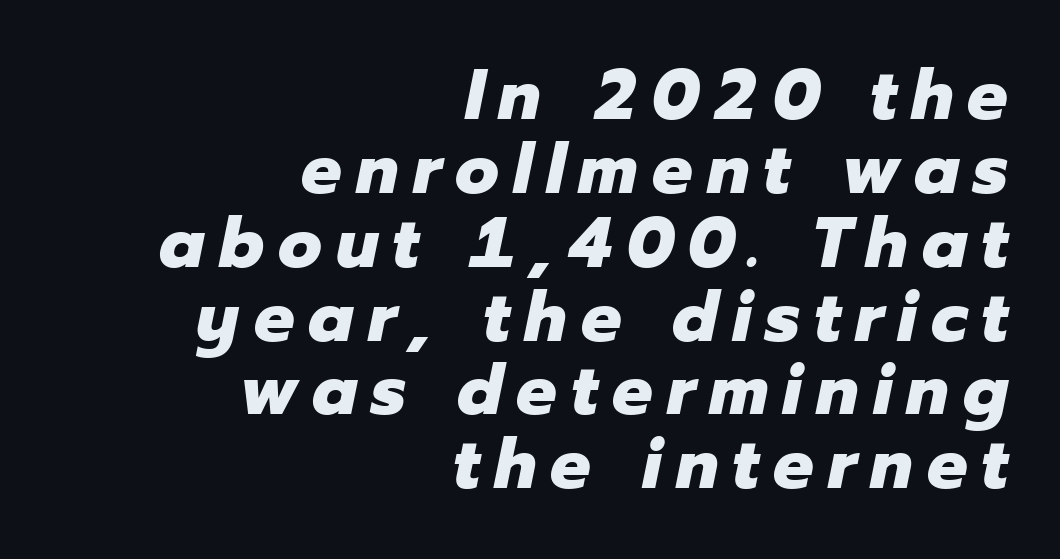
{"italic": "yes", "lean": "right", "slant_degrees": 12, "bold": "yes", "weight": "heavy", "width": "normal", "stroke_contrast": "low", "x_height": "medium", "monospaced": "no", "underline": "no", "align": "right", "line_spacing": "tight", "line_spacing_ratio": 1.04, "letter_spacing": "wide", "letter_spacing_em": 0.2, "glyph_px": 71}
